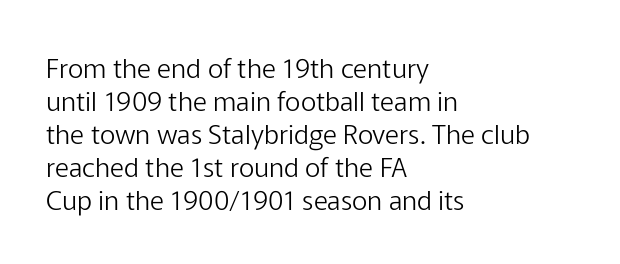
The image shows 27 px text type, upright; set left-aligned, line spacing 1.22x, normal letter spacing, not underlined.
